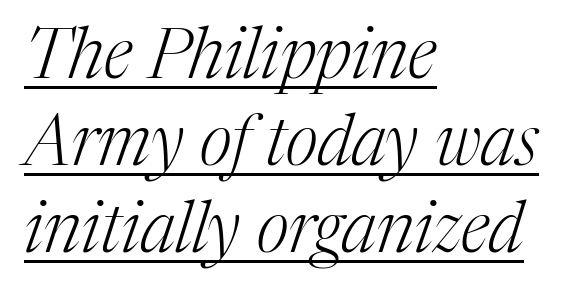
Stroke terminals: seriffed. The axis of the letterforms is tilted away from vertical. Default kerning and tracking; the words read as compact shapes. Nothing heavy about these letters — not bold at all. Decoration check: the copy is underlined. Spacing verdict: proportional, widths tailored to each character.
